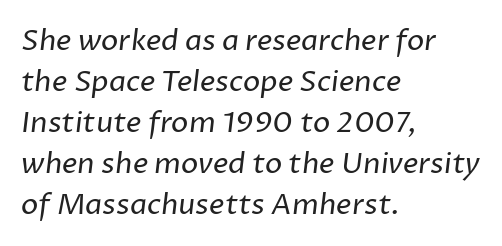
{"serif": "no", "bold": "no", "weight": "regular", "width": "normal", "stroke_contrast": "low", "x_height": "medium", "monospaced": "no", "underline": "no", "align": "left", "line_spacing": "normal", "line_spacing_ratio": 1.41, "letter_spacing": "normal", "letter_spacing_em": 0.0, "glyph_px": 29}
